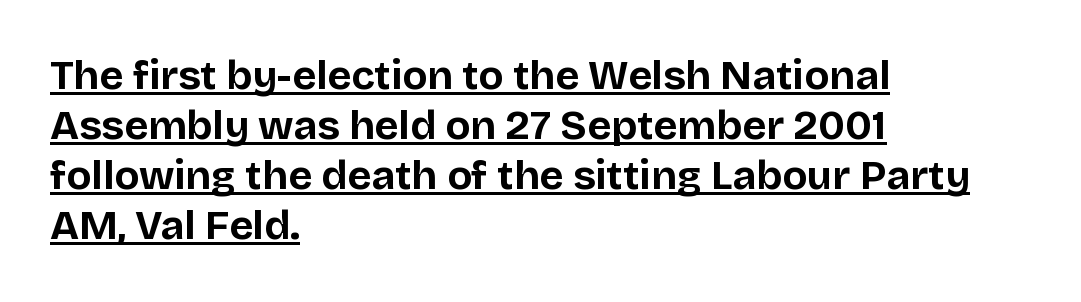
{"serif": "no", "italic": "no", "bold": "yes", "weight": "bold", "width": "normal", "stroke_contrast": "low", "x_height": "large", "monospaced": "no", "underline": "yes", "align": "left", "line_spacing_ratio": 1.22, "letter_spacing": "normal", "letter_spacing_em": 0.0, "glyph_px": 41}
